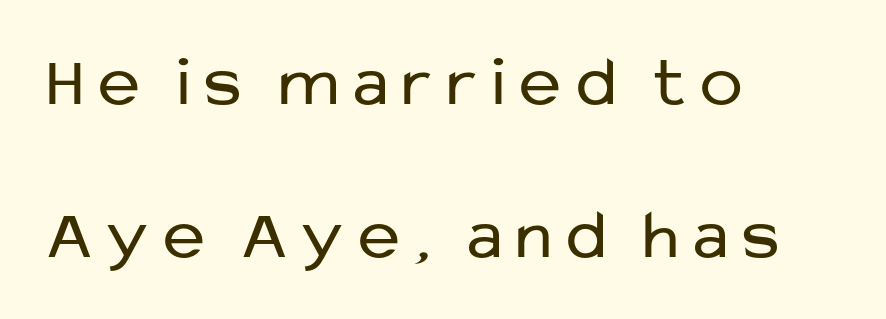
{"serif": "no", "italic": "no", "bold": "no", "weight": "regular", "width": "normal", "stroke_contrast": "low", "x_height": "medium", "monospaced": "no", "underline": "no", "align": "left", "line_spacing": "loose", "line_spacing_ratio": 2.15, "letter_spacing": "wide", "letter_spacing_em": 0.21, "glyph_px": 71}
